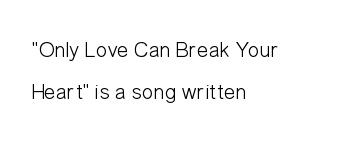
Q: Is the text bold? A: No.
Q: Is the text italic (slanted)? A: No, it is upright.
Q: Is the text underlined? A: No.
Q: How is the paragraph aligned? A: Left-aligned.
Q: Is the spacing between letters normal or unusually wide? A: Normal.
Q: Is the spacing between lines tight, normal or loose? A: Loose.
